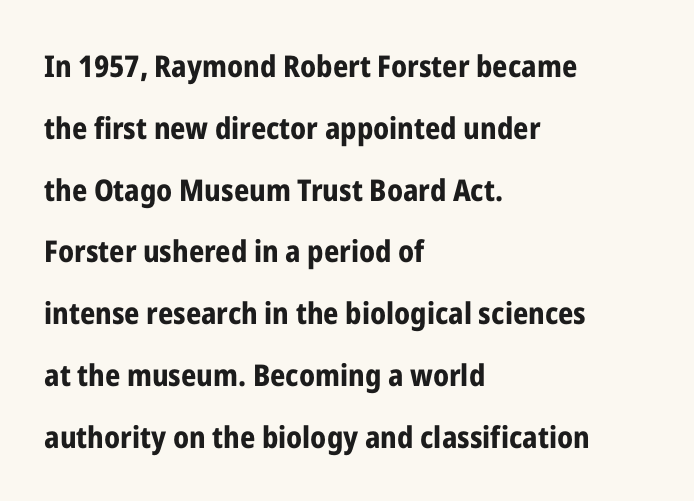
Q: Is the text bold? A: Yes.
Q: Is the text italic (slanted)? A: No, it is upright.
Q: Is the typeface a serif or a sans-serif typeface? A: Sans-serif.
Q: Is the text underlined? A: No.
Q: How is the paragraph aligned? A: Left-aligned.
Q: Is the spacing between letters normal or unusually wide? A: Normal.
Q: Is the spacing between lines tight, normal or loose? A: Loose.
Q: Width (condensed, normal, or wide)? A: Condensed.
Q: Stroke contrast? A: Low.
Q: x-height? A: Medium.
Q: Monospaced? A: No.
